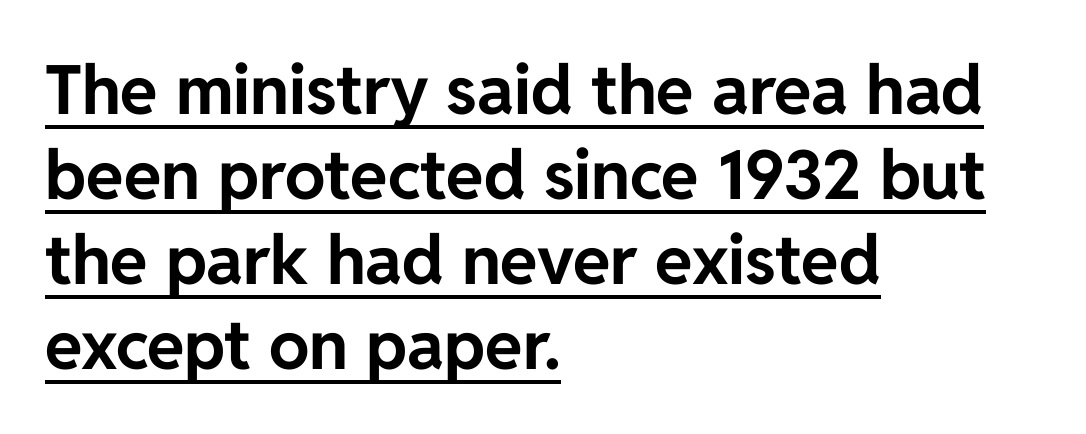
Students, note that the glyphs here touch the page at normal intervals. Vertical strokes here are truly vertical. A full-strength bold gives these letters their thick strokes. What decoration does the sample have? An underline.
